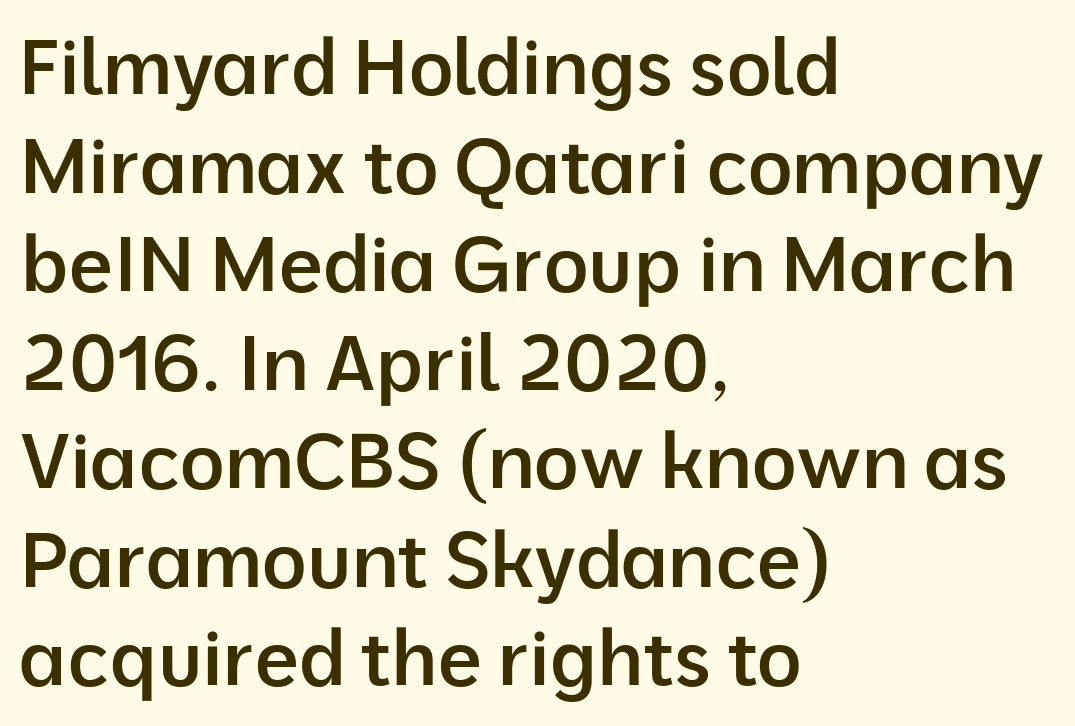
Every letter is mildly thick-stroked: semibold rather than bold. Leftover space on each line is placed entirely after the last word. Short note: letters normally spaced. The rendering shows plain stroke endings on the letterforms — a sans-serif design. The passage shown is not underscored anywhere. You could not count columns in this text — the font is proportionally spaced.
